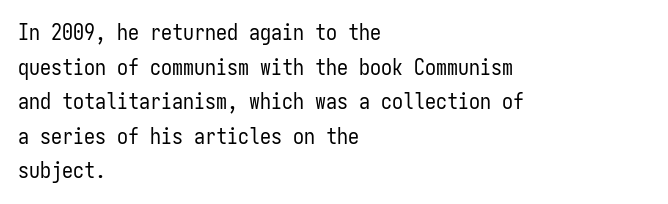
{"italic": "no", "bold": "no", "underline": "no", "align": "left", "line_spacing": "normal", "line_spacing_ratio": 1.57, "letter_spacing": "normal", "letter_spacing_em": 0.0, "glyph_px": 22}
